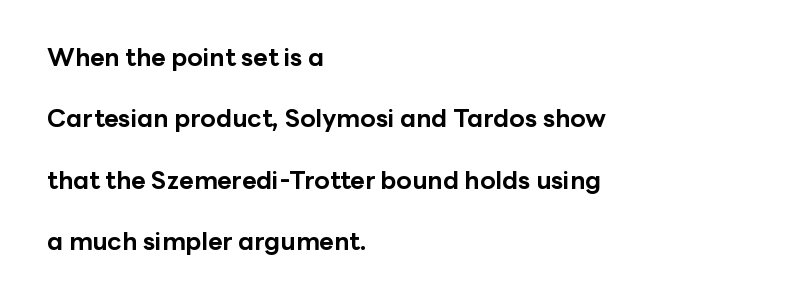
The image shows 25 px bold type, upright; set left-aligned, loose line spacing (2.46x), normal letter spacing, not underlined.
